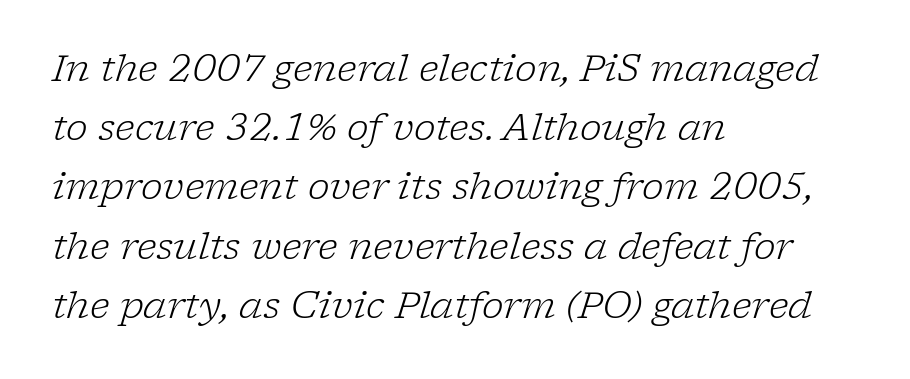
The typeface has the unassuming heft of standard copy or less. Words appear dense and cohesive because spacing is normal. The lines sit at an ordinary, default distance from one another. Is this a sans? No — the strokes have serifs. A clean baseline with only descenders dipping below it.
